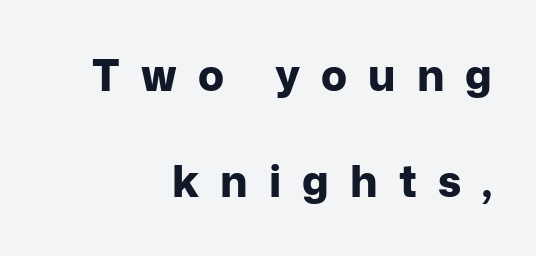
Q: Is the text bold? A: Yes.
Q: Is the text italic (slanted)? A: No, it is upright.
Q: Is the typeface a serif or a sans-serif typeface? A: Sans-serif.
Q: Is the text underlined? A: No.
Q: How is the paragraph aligned? A: Right-aligned.
Q: Is the spacing between letters normal or unusually wide? A: Unusually wide.
Q: Is the spacing between lines tight, normal or loose? A: Loose.
Q: Width (condensed, normal, or wide)? A: Normal.
Q: Stroke contrast? A: Low.
Q: x-height? A: Medium.
Q: Monospaced? A: No.
